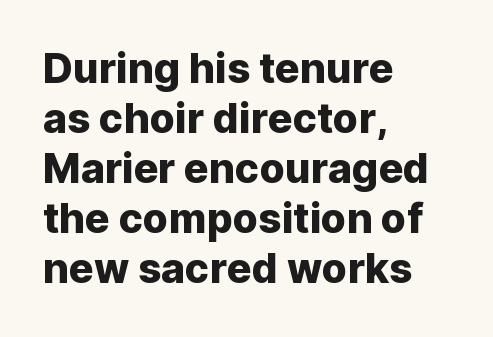
Quick note: underline off. Observe the absence of serifs on each vertical stroke in this sample. Notice how the passage keeps a crisp vertical edge on the left only. If you drew a line through each stem, it would be perfectly vertical. Nothing unusual about the tracking: characters are spaced as the font intends.
